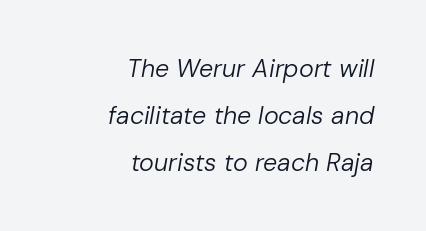
Q: Is the text bold? A: No.
Q: Is the text italic (slanted)? A: Yes, it leans right by about 10 degrees.
Q: Is the text underlined? A: No.
Q: How is the paragraph aligned? A: Right-aligned.
Q: Is the spacing between letters normal or unusually wide? A: Normal.
